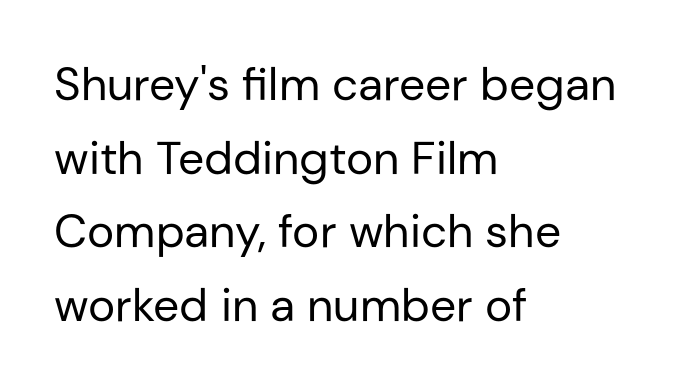
{"serif": "no", "italic": "no", "bold": "no", "weight": "regular", "width": "normal", "stroke_contrast": "low", "x_height": "medium", "monospaced": "no", "underline": "no", "align": "left", "line_spacing": "normal", "line_spacing_ratio": 1.6, "letter_spacing": "normal", "letter_spacing_em": 0.0, "glyph_px": 46}
